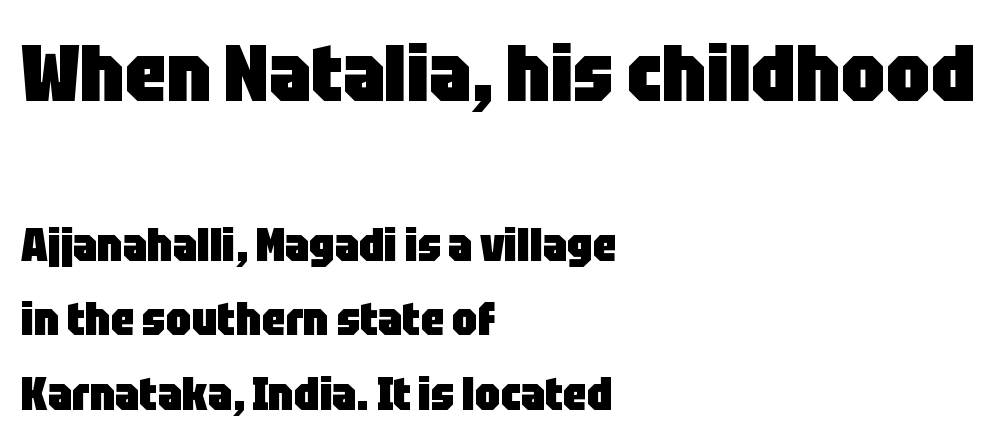
Larger block? The one above; the one below is distinctly smaller. No italicization has been applied; the sample stays upright. Here the designer chose a conventional face with non-uniform glyph widths. The rows are spaced the way most documents space them. Compared with an ordinary text face, these strokes are far heavier — a full bold.
